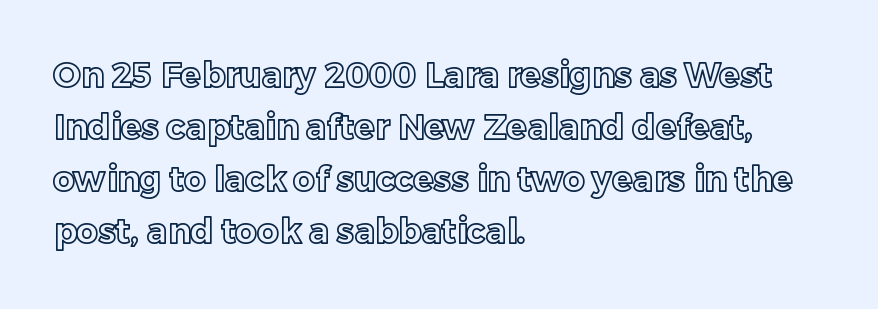
{"italic": "no", "width": "normal", "x_height": "medium", "monospaced": "no", "underline": "no", "align": "left", "line_spacing": "normal", "line_spacing_ratio": 1.53, "letter_spacing": "normal", "letter_spacing_em": 0.0, "glyph_px": 34}
